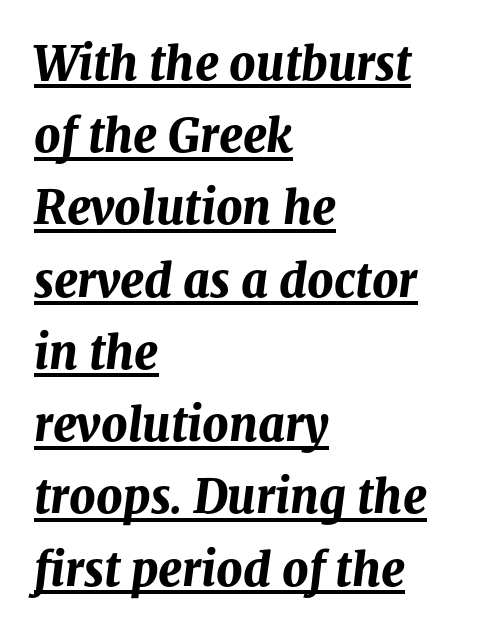
Q: Is the text bold? A: Yes.
Q: Is the text italic (slanted)? A: Yes, it leans right by about 8 degrees.
Q: Is the text underlined? A: Yes.
Q: How is the paragraph aligned? A: Left-aligned.
Q: Is the spacing between letters normal or unusually wide? A: Normal.
Q: Is the spacing between lines tight, normal or loose? A: Normal.
Q: Width (condensed, normal, or wide)? A: Normal.
Q: Stroke contrast? A: Medium.
Q: x-height? A: Medium.
Q: Monospaced? A: No.
